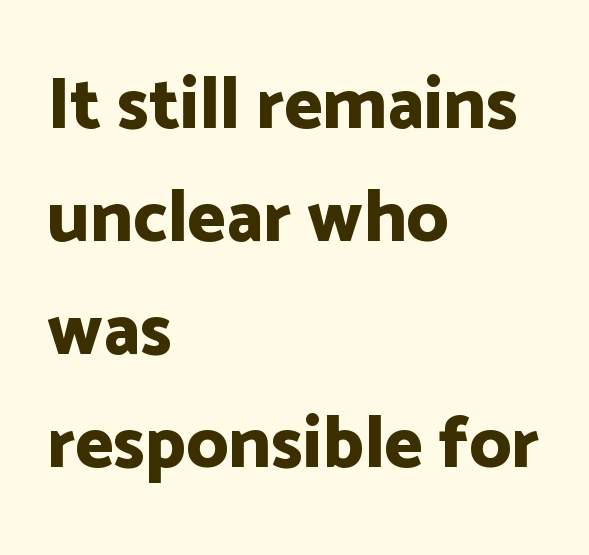
Short and long lines alike share a common starting point at left. A typesetter would mark this as roman, not italic. I'd call this a sans setting — the letters go barefoot. There is no visible air inserted between adjacent glyphs. The characters look thick and weighty, a clear bold. The passage shown is not underscored anywhere.
